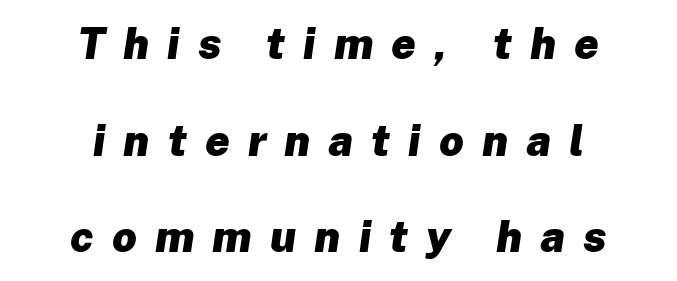
The image shows 43 px heavy type, italic (leaning right); set centered, loose line spacing (2.25x), unusually wide letter spacing (+0.42 em), not underlined; low stroke contrast and a medium x-height.
